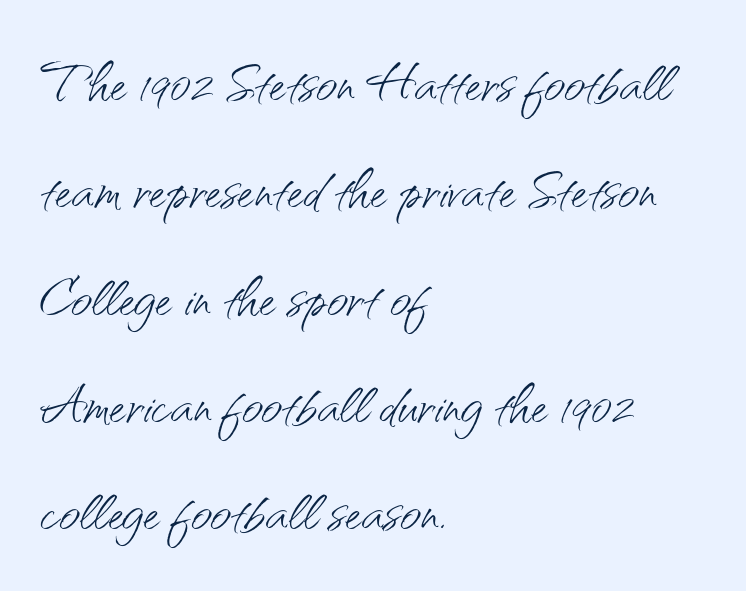
The image shows 73 px light sans-serif type; set left-aligned, normal line spacing (1.47x), normal letter spacing, not underlined; medium stroke contrast and a small x-height.
